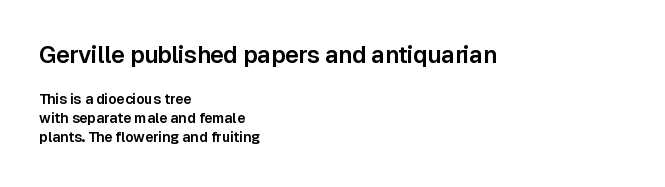
Q: Is the text italic (slanted)? A: No, it is upright.
Q: Is the text underlined? A: No.
Q: How is the paragraph aligned? A: Left-aligned.
Q: Is the spacing between letters normal or unusually wide? A: Normal.
Q: Is the spacing between lines tight, normal or loose? A: Normal.
Q: Which block of text is set in a larger size, the first (top) or the second (bottom)? A: The first (top) one.
